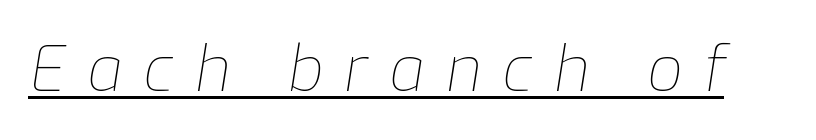
Do the characters align in a grid? No, the font is proportional. Quick note: italic. The cut favours lightness, reaching ordinary text weight at its darkest. Here the glyphs are tracked loosely, breaking word shapes into spaced letters. This sample carries an underscore along the baseline area.
